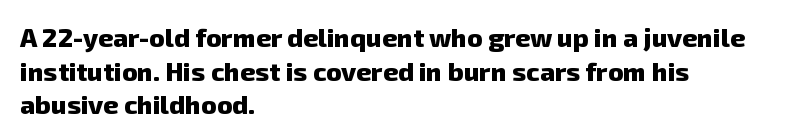
Q: Is the text bold? A: Yes.
Q: Is the text underlined? A: No.
Q: How is the paragraph aligned? A: Left-aligned.
Q: Is the spacing between letters normal or unusually wide? A: Normal.
Q: Is the spacing between lines tight, normal or loose? A: Normal.
